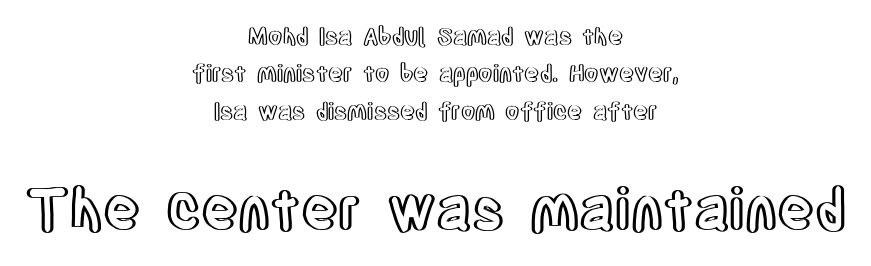
Q: Is the text italic (slanted)? A: No, it is upright.
Q: Is the text underlined? A: No.
Q: How is the paragraph aligned? A: Centered.
Q: Is the spacing between letters normal or unusually wide? A: Normal.
Q: Is the spacing between lines tight, normal or loose? A: Normal.
Q: Which block of text is set in a larger size, the first (top) or the second (bottom)? A: The second (bottom) one.
Q: Width (condensed, normal, or wide)? A: Condensed.
Q: x-height? A: Large.
Q: Monospaced? A: No.
